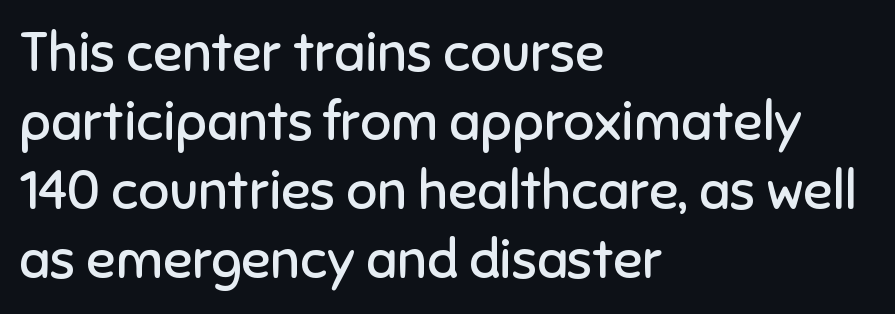
A typesetter would label this face a sans. Proportional: the letters do not fall into vertical columns. When letters stand straight like this, we call the style roman or upright. Default kerning and tracking; the words read as compact shapes. The words here are not underlined.
